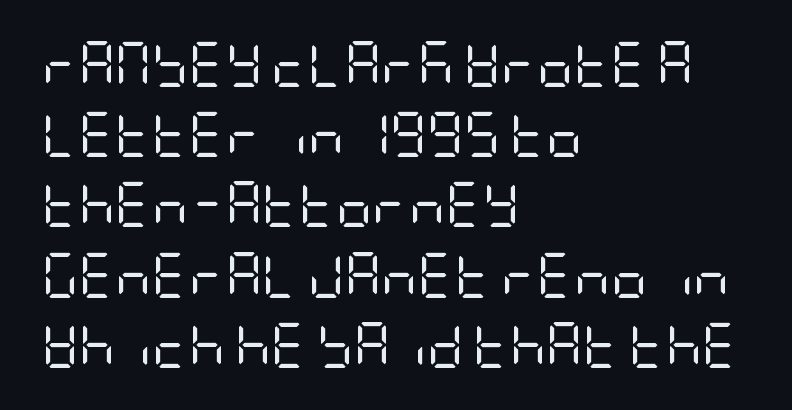
Q: Is the text bold? A: No.
Q: Is the text italic (slanted)? A: No, it is upright.
Q: Is the typeface a serif or a sans-serif typeface? A: Sans-serif.
Q: Is the text underlined? A: No.
Q: How is the paragraph aligned? A: Left-aligned.
Q: Is the spacing between letters normal or unusually wide? A: Normal.
Q: Is the spacing between lines tight, normal or loose? A: Normal.
Q: Width (condensed, normal, or wide)? A: Condensed.
Q: Stroke contrast? A: Low.
Q: x-height? A: Large.
